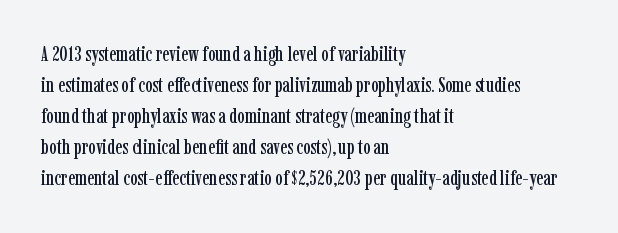
Q: Is the text italic (slanted)? A: No, it is upright.
Q: Is the text underlined? A: No.
Q: How is the paragraph aligned? A: Left-aligned.
Q: Is the spacing between letters normal or unusually wide? A: Normal.
Q: Is the spacing between lines tight, normal or loose? A: Normal.
